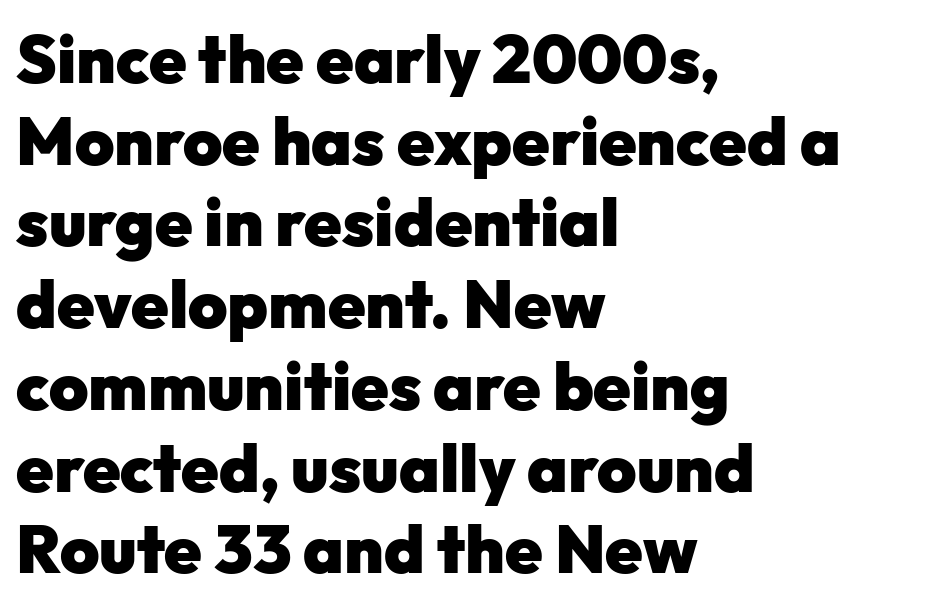
Q: Is the text bold? A: Yes.
Q: Is the text italic (slanted)? A: No, it is upright.
Q: Is the typeface a serif or a sans-serif typeface? A: Sans-serif.
Q: Is the text underlined? A: No.
Q: How is the paragraph aligned? A: Left-aligned.
Q: Is the spacing between letters normal or unusually wide? A: Normal.
Q: Width (condensed, normal, or wide)? A: Normal.
Q: Stroke contrast? A: Low.
Q: x-height? A: Medium.
Q: Monospaced? A: No.
